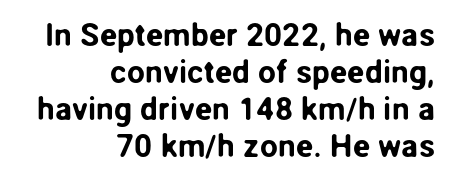
The image shows 32 px sans-serif type, upright; set right-aligned, line spacing 1.16x, normal letter spacing, not underlined; low stroke contrast and a medium x-height.
